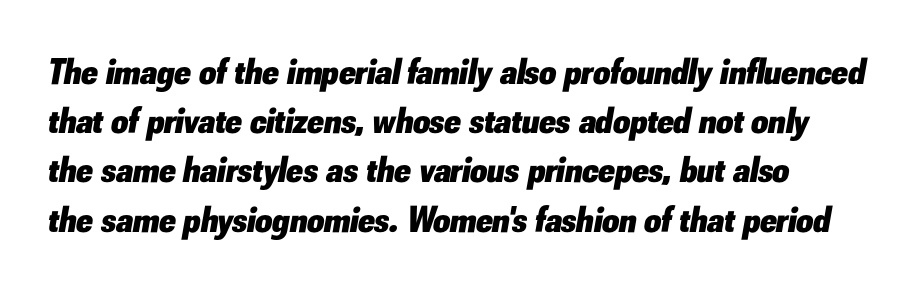
The image shows 37 px heavy type, italic (leaning right); set normal line spacing (1.33x), normal letter spacing, not underlined; low stroke contrast and a small x-height.
